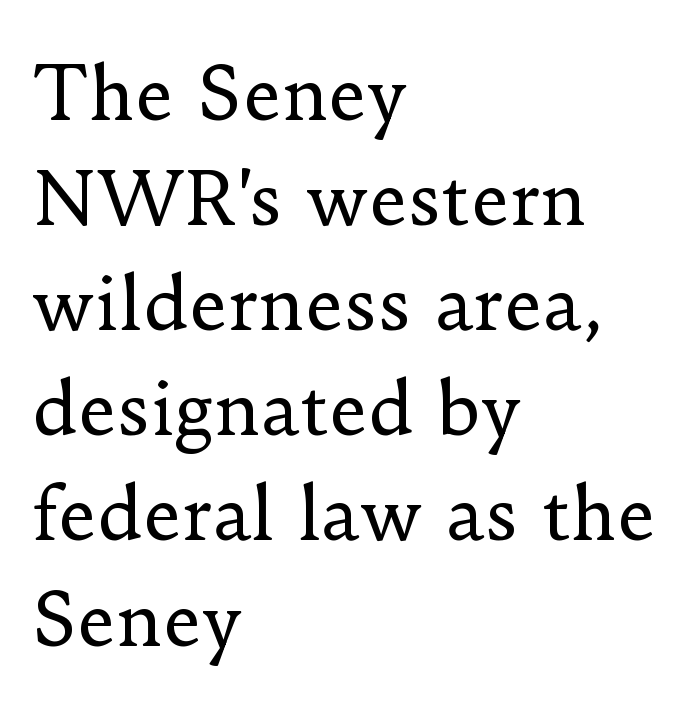
{"serif": "yes", "italic": "no", "bold": "no", "weight": "regular", "width": "normal", "stroke_contrast": "low", "x_height": "small", "monospaced": "no", "underline": "no", "align": "left", "line_spacing": "normal", "line_spacing_ratio": 1.44, "letter_spacing": "normal", "letter_spacing_em": 0.0, "glyph_px": 73}
